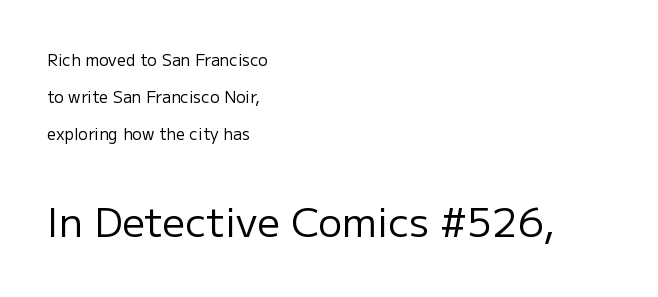
{"serif": "no", "italic": "no", "bold": "no", "weight": "regular", "width": "normal", "stroke_contrast": "low", "x_height": "medium", "monospaced": "no", "underline": "no", "align": "left", "line_spacing": "loose", "line_spacing_ratio": 2.32, "letter_spacing": "normal", "letter_spacing_em": 0.0, "larger_block": "second", "size_ratio": 2.5, "glyph_px": 40}
